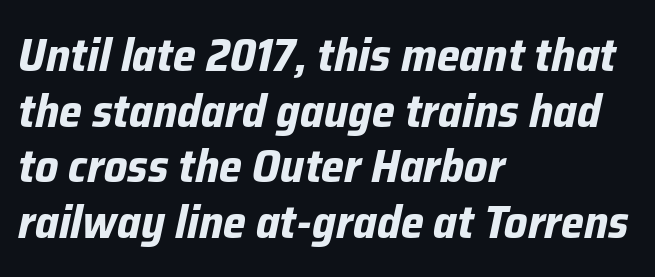
The passage is arranged the way most books set body copy — flush left. The sample has been set heavy, in full bold. Standard letterfit; no display-style spreading of the glyphs. Rule under the text: the space is simply empty.
